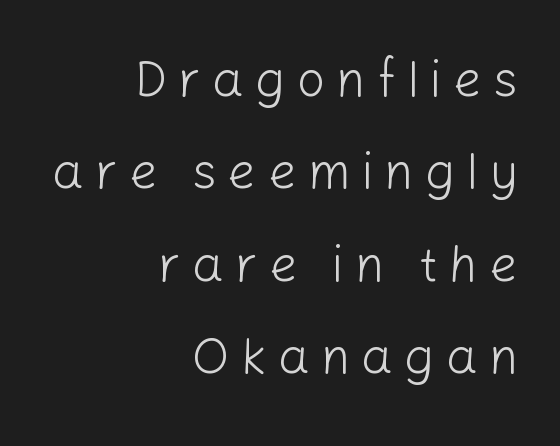
Looks like regular typesetting: each glyph gets only the width it needs. Compared with a typical body face, this is equally light or lighter still. The zone under the glyphs is completely vacant. Check where the strokes stop: nothing finishes them off — pure sans. Which margin do the lines hug? The right one — the left edge is uneven. Rendered with straight, roman letterforms.
